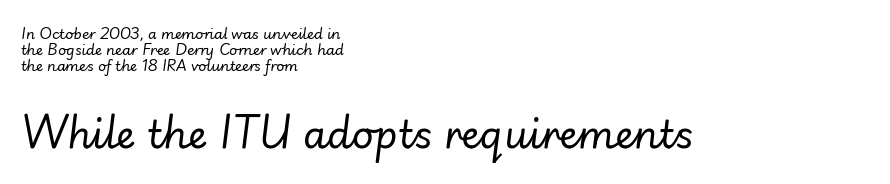
Q: Is the text bold? A: No.
Q: Is the text italic (slanted)? A: Yes, it leans right by about 7 degrees.
Q: Is the text underlined? A: No.
Q: How is the paragraph aligned? A: Left-aligned.
Q: Is the spacing between letters normal or unusually wide? A: Normal.
Q: Is the spacing between lines tight, normal or loose? A: Tight.
Q: Which block of text is set in a larger size, the first (top) or the second (bottom)? A: The second (bottom) one.
Q: Width (condensed, normal, or wide)? A: Normal.
Q: Stroke contrast? A: Low.
Q: x-height? A: Small.
Q: Monospaced? A: No.
